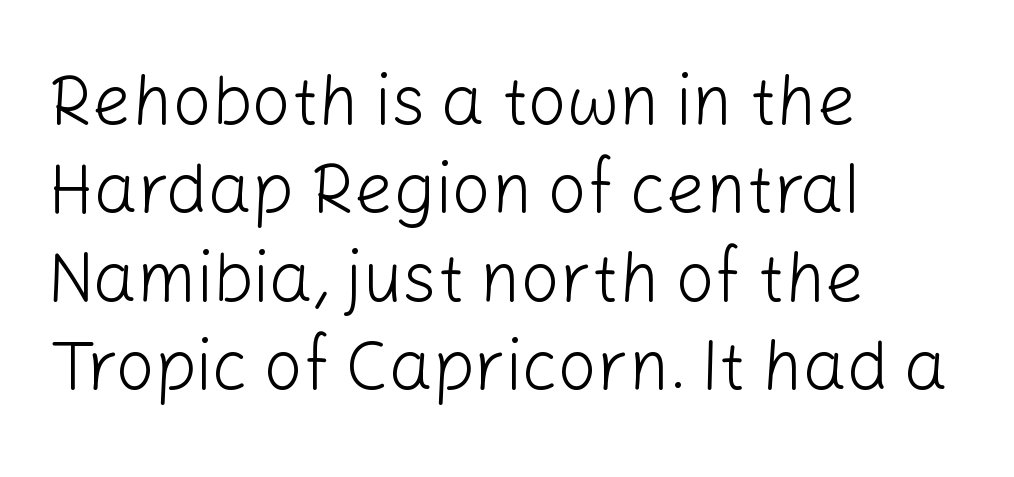
Does extra space separate the letters? No, they use regular spacing. Observe the absence of serifs on each vertical stroke in this sample. Normally led — the rows are evenly, conventionally spaced. Line starts are locked; line ends wander.
